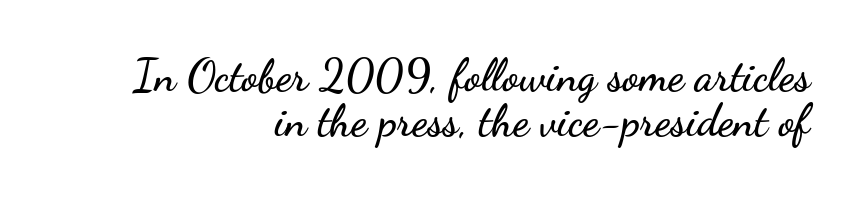
{"serif": "no", "width": "wide", "stroke_contrast": "low", "x_height": "small", "monospaced": "no", "underline": "no", "align": "right", "line_spacing": "tight", "line_spacing_ratio": 1.03, "letter_spacing": "normal", "letter_spacing_em": 0.0, "glyph_px": 44}
